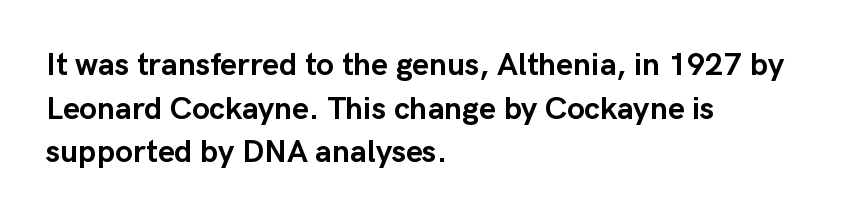
{"serif": "no", "italic": "no", "bold": "yes", "weight": "semibold", "width": "normal", "stroke_contrast": "low", "x_height": "medium", "monospaced": "no", "underline": "no", "align": "left", "line_spacing": "normal", "line_spacing_ratio": 1.36, "letter_spacing": "normal", "letter_spacing_em": 0.0, "glyph_px": 32}
